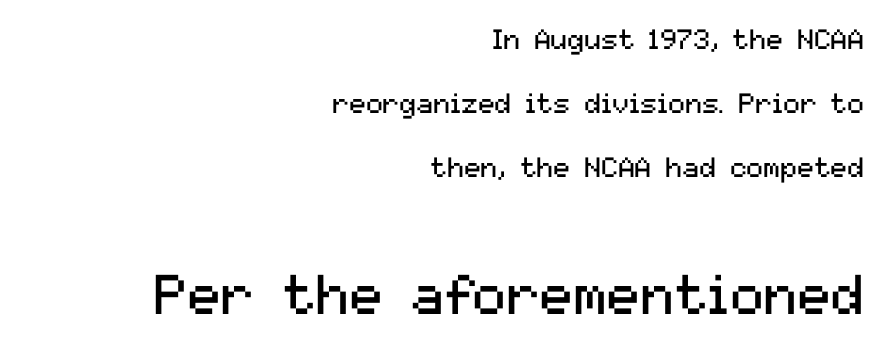
The image shows 56 px regular-weight sans-serif type, upright; set right-aligned, loose line spacing (2.29x), normal letter spacing, not underlined; the second (bottom) block is 2.0x larger; medium stroke contrast and a medium x-height.
